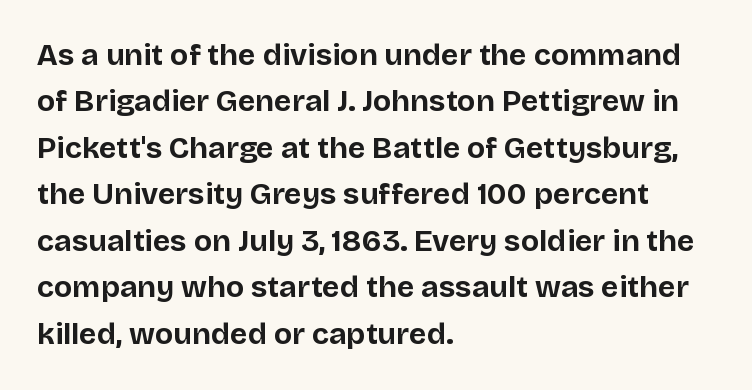
Compared with a centered layout, this one pins lines to the left instead. Proportional: the letters do not fall into vertical columns. Notice how descenders clear the ascenders below comfortably — that's standard leading. Chunky letters — that's bold for sure.
